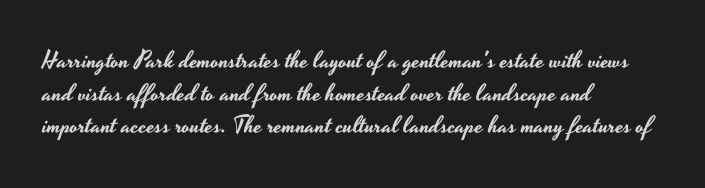
The image shows 24 px text type; set left-aligned, normal line spacing (1.36x), normal letter spacing, not underlined.
